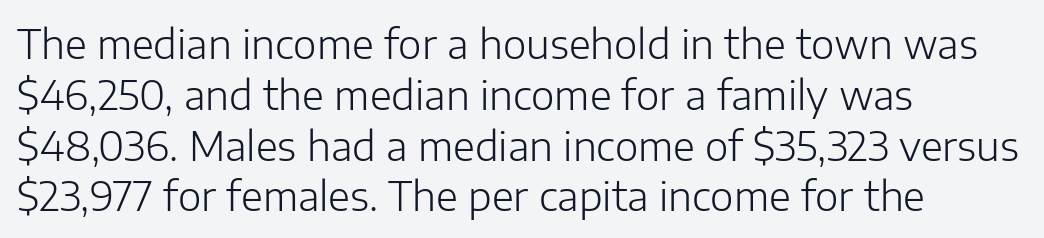
Q: Is the text bold? A: No.
Q: Is the text italic (slanted)? A: No, it is upright.
Q: Is the typeface a serif or a sans-serif typeface? A: Sans-serif.
Q: Is the text underlined? A: No.
Q: How is the paragraph aligned? A: Left-aligned.
Q: Is the spacing between letters normal or unusually wide? A: Normal.
Q: Is the spacing between lines tight, normal or loose? A: Normal.
Q: Width (condensed, normal, or wide)? A: Normal.
Q: Stroke contrast? A: Low.
Q: x-height? A: Medium.
Q: Monospaced? A: No.
